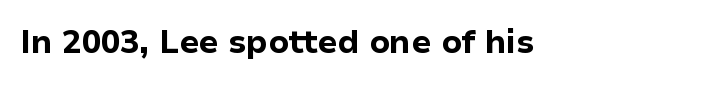
{"serif": "no", "italic": "no", "bold": "yes", "weight": "bold", "width": "normal", "stroke_contrast": "low", "x_height": "medium", "monospaced": "no", "underline": "no", "letter_spacing": "normal", "letter_spacing_em": 0.0, "glyph_px": 32}
